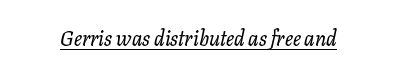
The image shows 21 px text type, italic (leaning right); set normal letter spacing, underlined.
